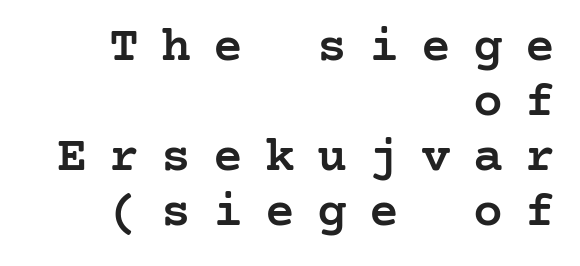
{"serif": "yes", "italic": "no", "bold": "semi", "weight": "semibold", "width": "normal", "stroke_contrast": "low", "x_height": "medium", "underline": "no", "align": "right", "line_spacing": "tight", "line_spacing_ratio": 1.1, "letter_spacing": "wide", "letter_spacing_em": 0.44, "glyph_px": 50}
